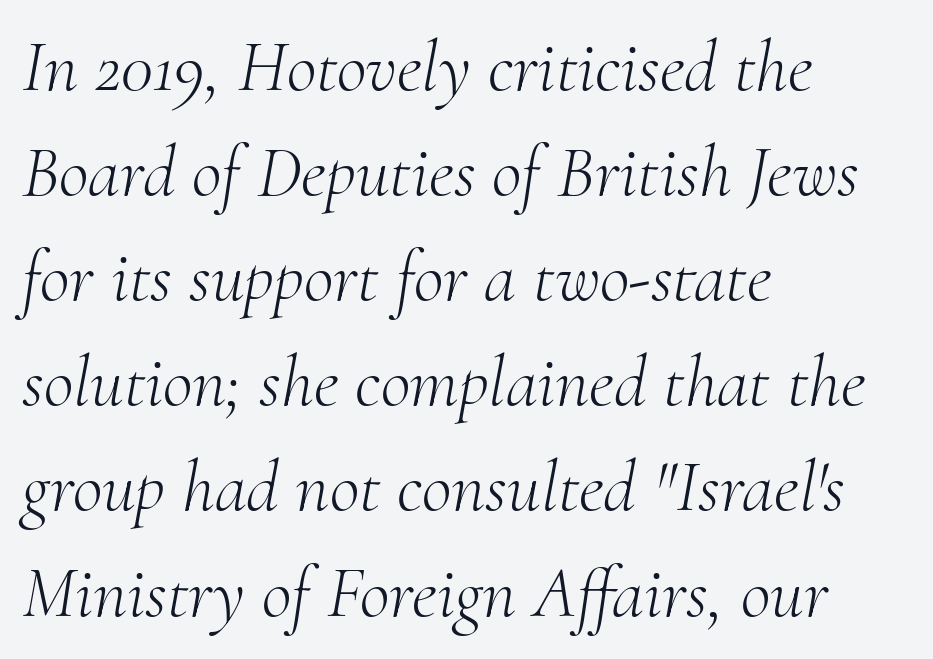
Q: Is the text bold? A: No.
Q: Is the text italic (slanted)? A: Yes, it leans right by about 10 degrees.
Q: Is the typeface a serif or a sans-serif typeface? A: Serif.
Q: Is the text underlined? A: No.
Q: How is the paragraph aligned? A: Left-aligned.
Q: Is the spacing between letters normal or unusually wide? A: Normal.
Q: Is the spacing between lines tight, normal or loose? A: Normal.
Q: Width (condensed, normal, or wide)? A: Normal.
Q: Stroke contrast? A: Medium.
Q: x-height? A: Small.
Q: Monospaced? A: No.
